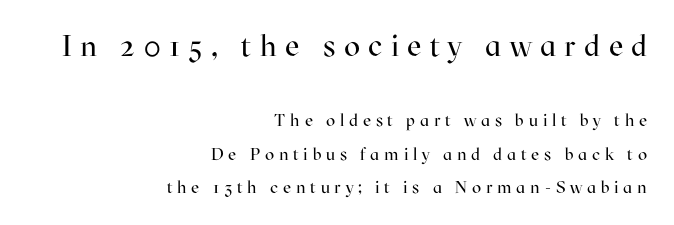
{"serif": "yes", "italic": "no", "bold": "no", "weight": "regular", "width": "normal", "stroke_contrast": "high", "x_height": "medium", "monospaced": "no", "underline": "no", "align": "right", "line_spacing": "loose", "line_spacing_ratio": 1.95, "letter_spacing": "wide", "letter_spacing_em": 0.28, "larger_block": "first", "size_ratio": 1.76, "glyph_px": 30}
